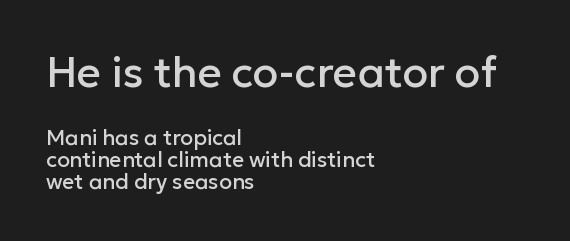
{"serif": "no", "italic": "no", "width": "normal", "stroke_contrast": "low", "x_height": "medium", "monospaced": "no", "underline": "no", "align": "left", "line_spacing": "tight", "line_spacing_ratio": 1.05, "letter_spacing": "normal", "letter_spacing_em": 0.0, "larger_block": "first", "size_ratio": 2.0, "glyph_px": 42}
